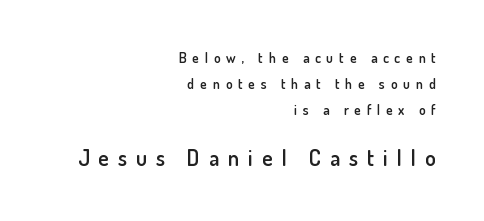
{"italic": "no", "bold": "semi", "underline": "no", "align": "right", "line_spacing_ratio": 1.85, "letter_spacing": "wide", "letter_spacing_em": 0.41, "larger_block": "second", "size_ratio": 1.57, "glyph_px": 22}
